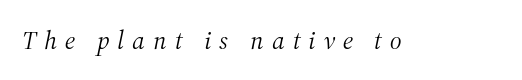
{"italic": "yes", "lean": "right", "slant_degrees": 12, "bold": "no", "underline": "no", "letter_spacing": "wide", "letter_spacing_em": 0.31, "glyph_px": 26}
